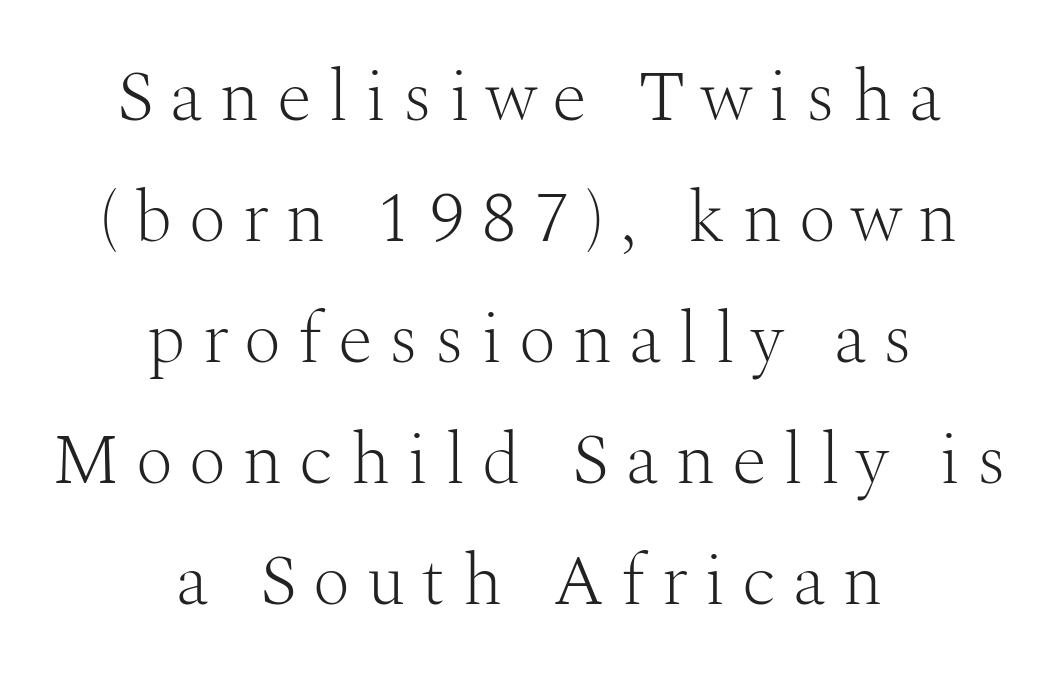
{"serif": "yes", "italic": "no", "bold": "no", "weight": "light", "width": "normal", "stroke_contrast": "medium", "x_height": "medium", "monospaced": "no", "underline": "no", "align": "center", "line_spacing": "normal", "line_spacing_ratio": 1.68, "letter_spacing": "wide", "letter_spacing_em": 0.23, "glyph_px": 72}
